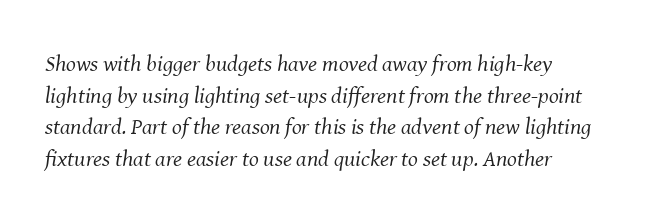
Q: Is the text bold? A: No.
Q: Is the text italic (slanted)? A: Yes, it leans right by about 8 degrees.
Q: Is the text underlined? A: No.
Q: How is the paragraph aligned? A: Left-aligned.
Q: Is the spacing between letters normal or unusually wide? A: Normal.
Q: Is the spacing between lines tight, normal or loose? A: Normal.
